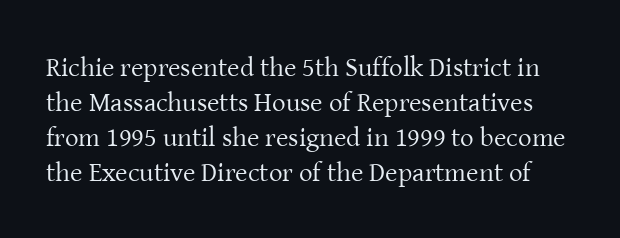
Q: Is the text bold? A: No.
Q: Is the text italic (slanted)? A: No, it is upright.
Q: Is the text underlined? A: No.
Q: Is the spacing between letters normal or unusually wide? A: Normal.
Q: Is the spacing between lines tight, normal or loose? A: Normal.
